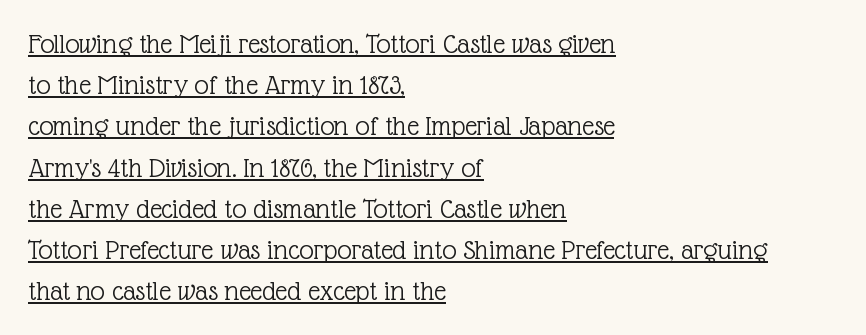
The image shows 29 px light serif type, upright; set left-aligned, normal line spacing (1.42x), normal letter spacing, underlined; a medium x-height.
